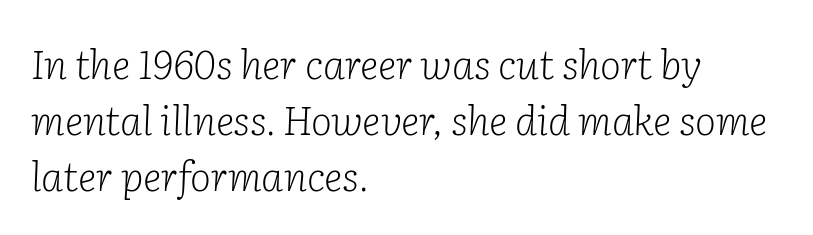
The image shows 40 px light serif type, italic (leaning right); set left-aligned, normal line spacing (1.4x), normal letter spacing, not underlined; low stroke contrast and a medium x-height.
